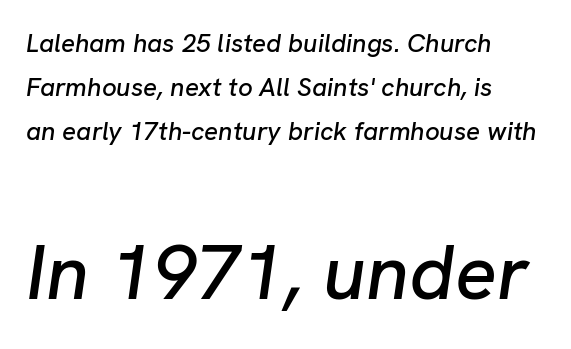
Rendered with sloped, italic letterforms. This sample has the flowing, uneven cadence of proportional lettering. Look at the glyph heights: the lower group is clearly the bigger setting. Default kerning and tracking; the words read as compact shapes. Every row of glyphs begins at an identical x-position on the left. Horizontal bands of white between lines are of average thickness.
